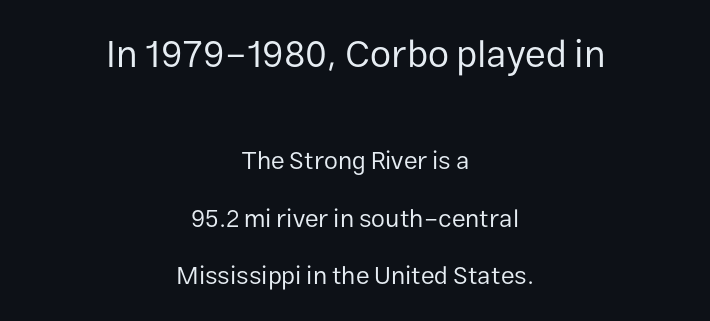
The image shows 38 px regular-weight sans-serif type, upright; set centered, loose line spacing (2.29x), normal letter spacing, not underlined; the first (top) block is 1.52x larger; low stroke contrast and a medium x-height.
